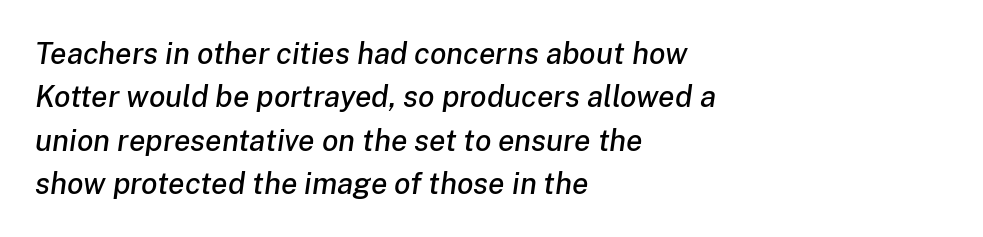
{"italic": "yes", "lean": "right", "slant_degrees": 8, "width": "normal", "stroke_contrast": "low", "x_height": "medium", "monospaced": "no", "underline": "no", "align": "left", "line_spacing": "normal", "line_spacing_ratio": 1.45, "letter_spacing": "normal", "letter_spacing_em": 0.0, "glyph_px": 30}
